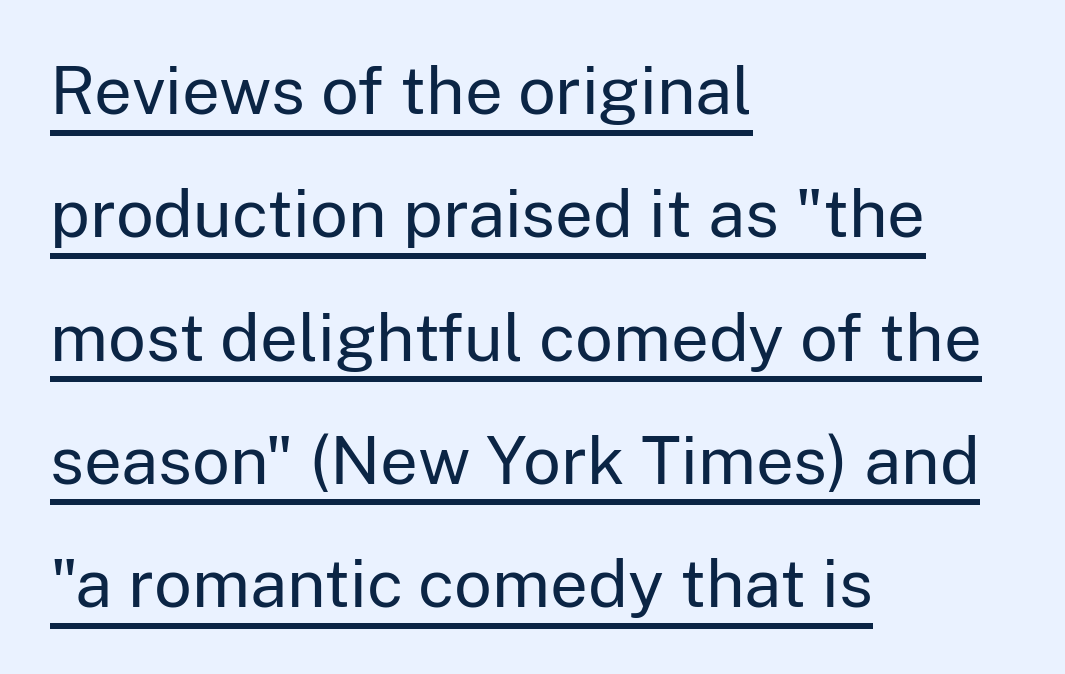
Look at the bottom of the vertical strokes: they stop flat, with no serifs. This is not heavy type; no bold has been used. Note the varied advance widths — an 'i' is clearly narrower than an 'm'. Is the letter spacing exaggerated? No — it looks like the ordinary default.
